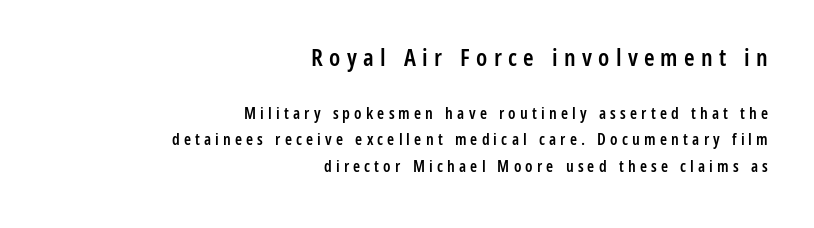
Q: Is the text bold? A: Semi-bold.
Q: Is the text italic (slanted)? A: No, it is upright.
Q: Is the text underlined? A: No.
Q: How is the paragraph aligned? A: Right-aligned.
Q: Is the spacing between letters normal or unusually wide? A: Unusually wide.
Q: Is the spacing between lines tight, normal or loose? A: Normal.
Q: Which block of text is set in a larger size, the first (top) or the second (bottom)? A: The first (top) one.
